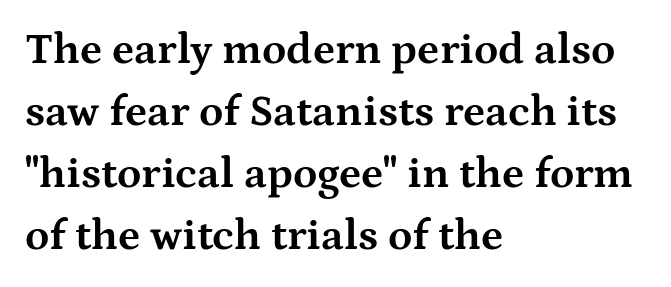
A typesetter would call this leading conventional body-copy spacing. Type style note: has serifs. This sample uses an upright cut, with every glyph sitting square on the baseline. These lines are set flush left with a ragged right edge. The string is rendered with underlining switched off. Observe the ordinary spacing: letters are neighbours, not strangers.
